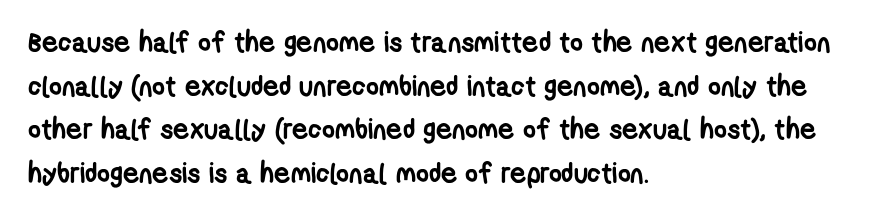
The image shows 28 px semibold, condensed sans-serif type; set left-aligned, normal line spacing (1.56x), normal letter spacing, not underlined; low stroke contrast and a medium x-height.
